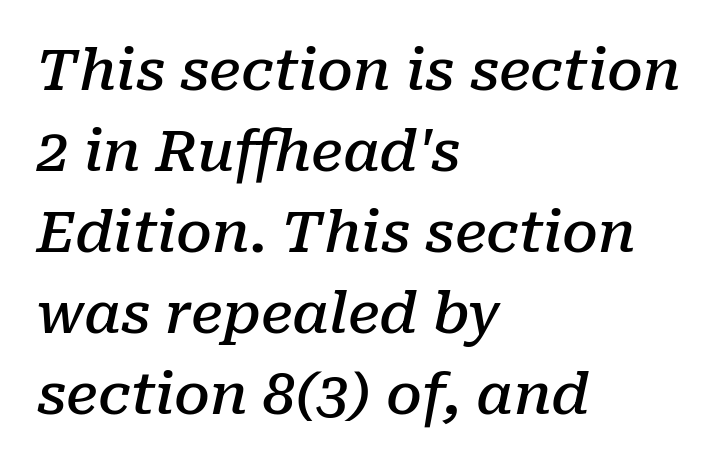
The image shows 57 px semibold serif type, italic (leaning right); set left-aligned, normal line spacing (1.42x), normal letter spacing, not underlined; low stroke contrast and a medium x-height.
